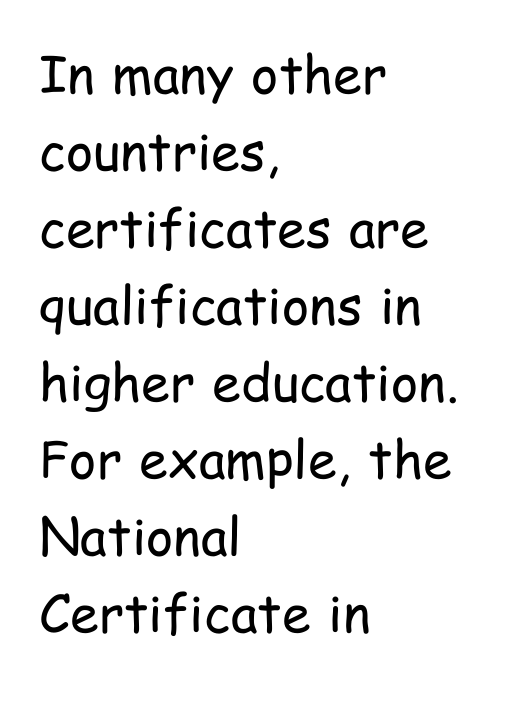
{"serif": "no", "italic": "no", "bold": "no", "weight": "regular", "width": "condensed", "stroke_contrast": "low", "x_height": "medium", "monospaced": "no", "underline": "no", "align": "left", "line_spacing": "normal", "line_spacing_ratio": 1.48, "letter_spacing": "normal", "letter_spacing_em": 0.0, "glyph_px": 52}
